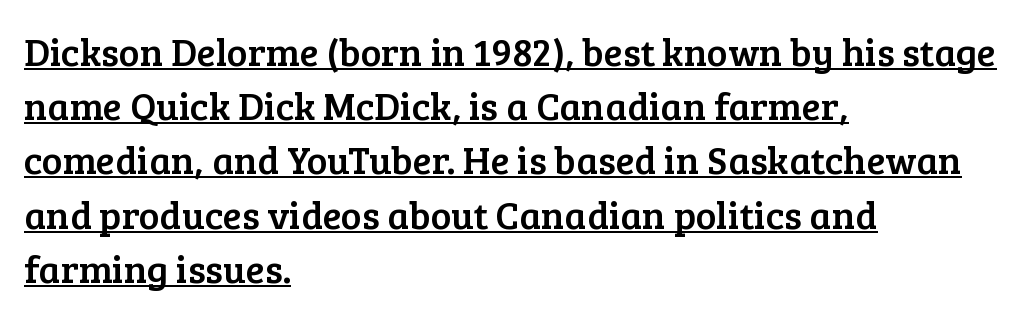
{"serif": "yes", "italic": "no", "width": "normal", "stroke_contrast": "low", "x_height": "medium", "monospaced": "no", "underline": "yes", "align": "left", "line_spacing": "normal", "line_spacing_ratio": 1.39, "letter_spacing": "normal", "letter_spacing_em": 0.0, "glyph_px": 39}
